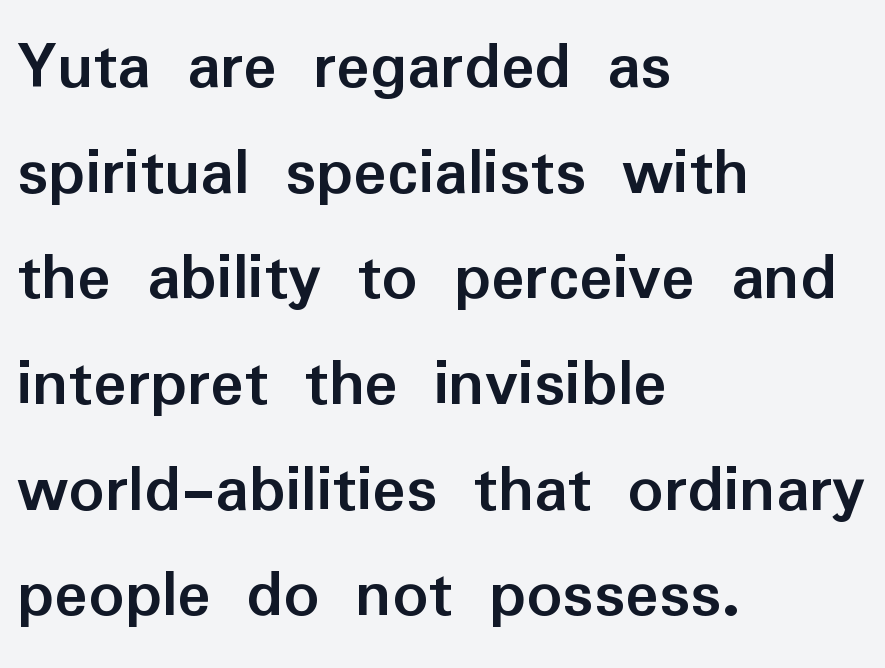
Q: Is the text bold? A: Yes.
Q: Is the text italic (slanted)? A: No, it is upright.
Q: Is the typeface a serif or a sans-serif typeface? A: Sans-serif.
Q: Is the text underlined? A: No.
Q: How is the paragraph aligned? A: Left-aligned.
Q: Is the spacing between letters normal or unusually wide? A: Normal.
Q: Is the spacing between lines tight, normal or loose? A: Normal.
Q: Width (condensed, normal, or wide)? A: Normal.
Q: Stroke contrast? A: Low.
Q: x-height? A: Medium.
Q: Monospaced? A: No.
